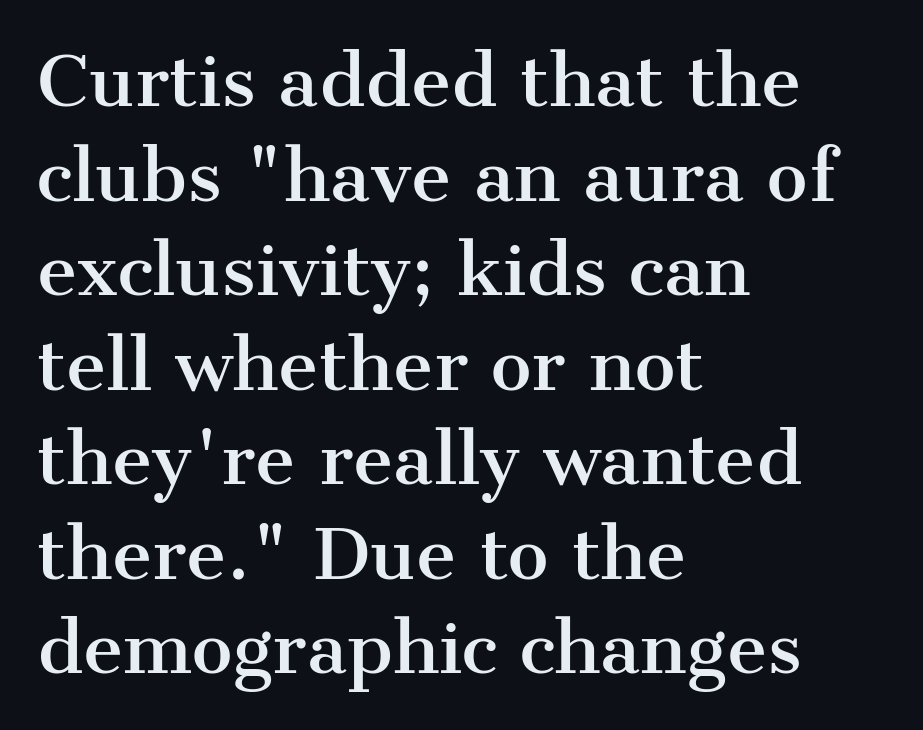
Evenly set lines give the paragraph a standard silhouette. Short and long lines alike share a common starting point at left. Varying glyph widths throughout — classic text-font behaviour. A serif font was chosen for this passage. Compared with typical body copy, the letter spacing here is the same.
